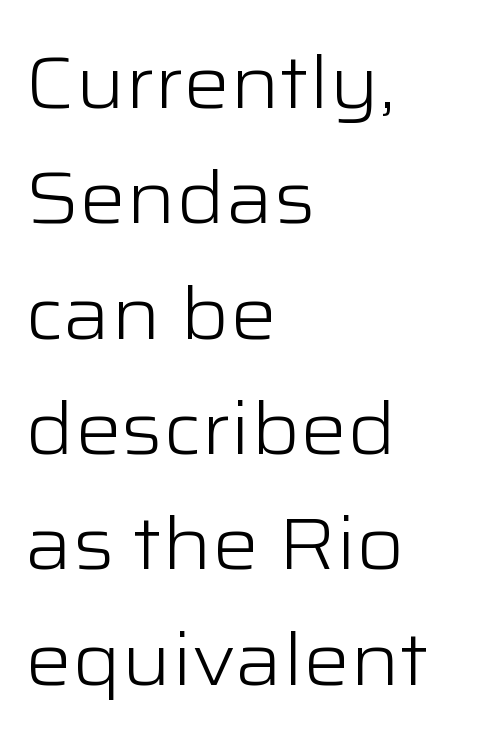
The image shows 73 px light, wide sans-serif type, upright; set left-aligned, normal line spacing (1.58x), normal letter spacing, not underlined; low stroke contrast and a medium x-height.
